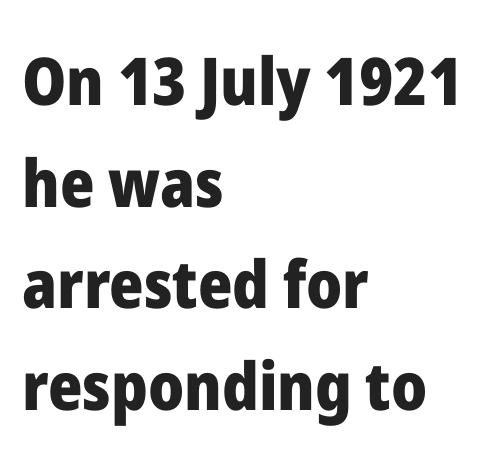
What stands out about the letter spacing? Nothing — it is the standard amount. Note the varied advance widths — an 'i' is clearly narrower than an 'm'. The words here are not underlined. These lines carry a lot of weight — the face is fully bold. Notice how the passage keeps a crisp vertical edge on the left only.
